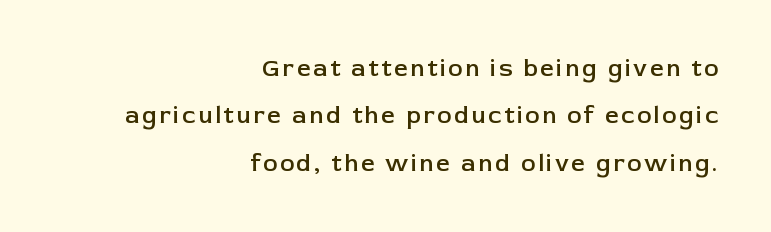
Q: Is the text bold? A: Semi-bold.
Q: Is the text italic (slanted)? A: No, it is upright.
Q: Is the text underlined? A: No.
Q: How is the paragraph aligned? A: Right-aligned.
Q: Is the spacing between lines tight, normal or loose? A: Loose.
